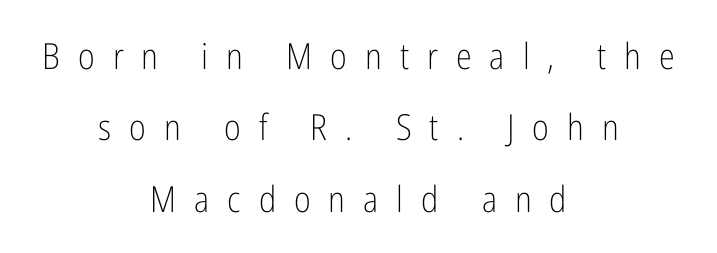
The image shows 36 px light, condensed sans-serif type, upright; set centered, loose line spacing (1.98x), unusually wide letter spacing (+0.5 em), not underlined; low stroke contrast and a medium x-height.
